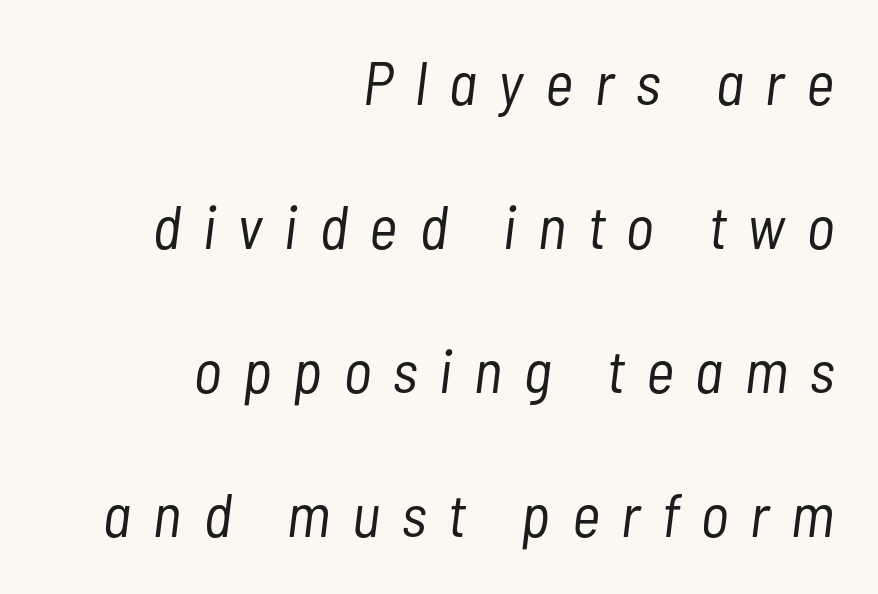
{"italic": "yes", "lean": "right", "slant_degrees": 7, "bold": "no", "weight": "light", "width": "condensed", "stroke_contrast": "low", "x_height": "medium", "monospaced": "no", "underline": "no", "align": "right", "line_spacing": "loose", "line_spacing_ratio": 2.36, "letter_spacing": "wide", "letter_spacing_em": 0.36, "glyph_px": 61}
